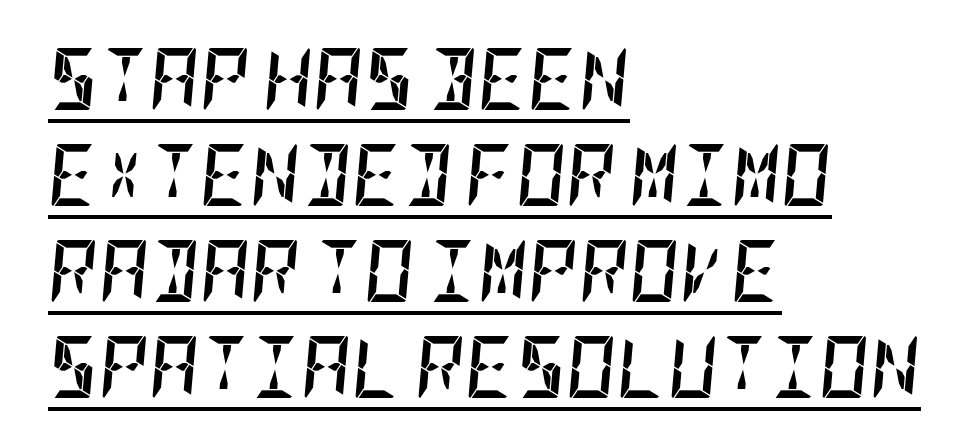
{"italic": "yes", "lean": "right", "slant_degrees": 5, "bold": "yes", "weight": "semibold", "width": "condensed", "stroke_contrast": "low", "x_height": "large", "underline": "yes", "align": "left", "line_spacing": "normal", "line_spacing_ratio": 1.55, "letter_spacing": "normal", "letter_spacing_em": 0.0, "glyph_px": 62}
